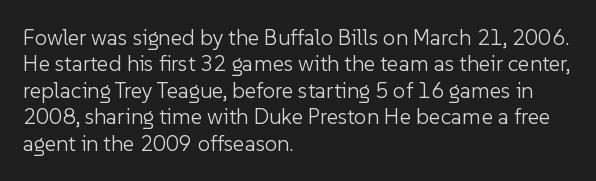
This sample uses an upright cut, with every glyph sitting square on the baseline. Underlining? Definitely not there. Heaviness? Minimal to ordinary, like unemphasized prose. Short note: letters normally spaced. Where is the straight margin? On the left.
